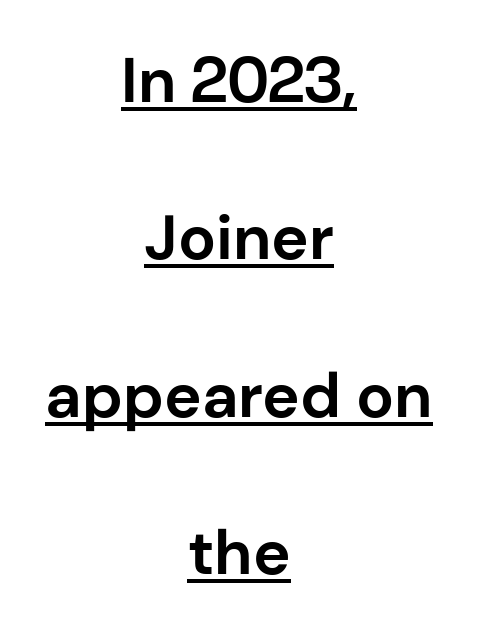
The rendering positions every line midway between the sides. Leading: increased. Standard letterfit; no display-style spreading of the glyphs. These lines are composed in type without serifs. What decoration does the sample have? An underline. Heavy, bold letterforms.
